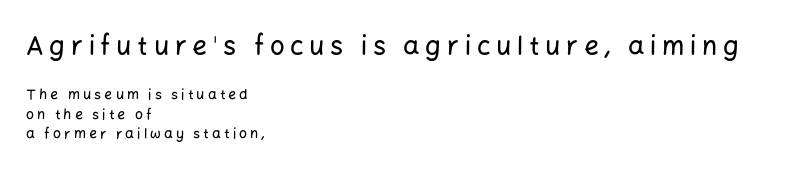
The image shows 26 px text type, upright; set left-aligned, normal line spacing (1.4x), unusually wide letter spacing (+0.22 em), not underlined; the first (top) block is 1.86x larger.
